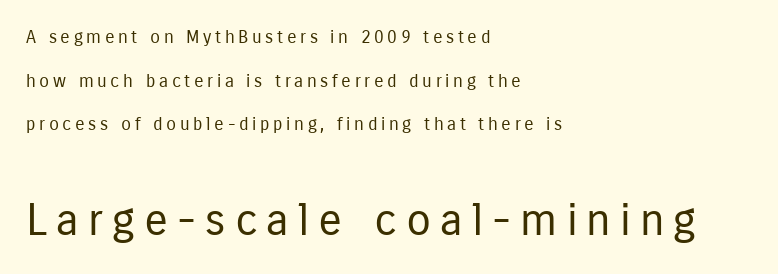
The rag falls on the right side of this text block. The passage shown begins with its smaller block and ends with its larger one. Is this a fixed-width face? No — the glyphs have proportional, varying widths. Letters rest on an invisible, unmarked baseline. The designer went with a sans here, leaving each stem footless. Vertical stems look standard width or narrower in stroke.
